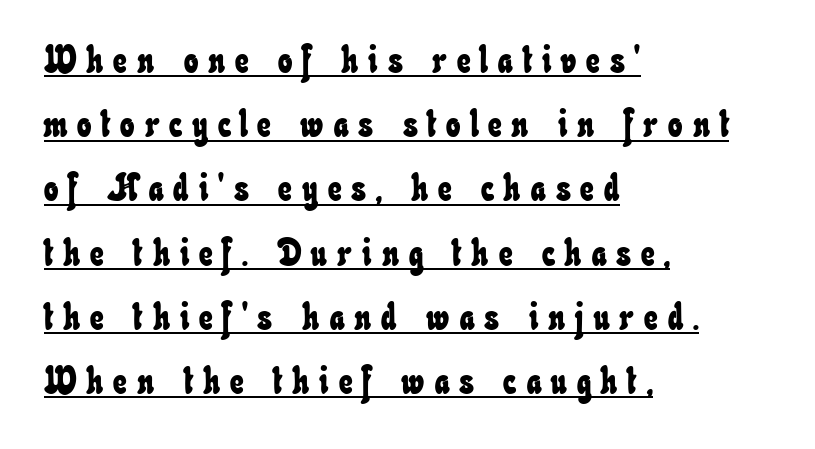
Note the varied advance widths — an 'i' is clearly narrower than an 'm'. Tracking here is generous; glyphs stand well apart from one another. Whoever set this chose a conventional vertical rhythm. Typeset ragged right — the left edge is the straight one. A rule runs beneath these lines of type.
